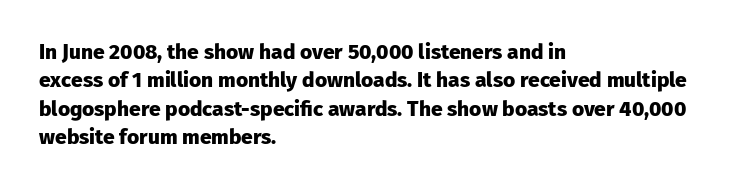
The image shows 21 px bold type, upright; set left-aligned, normal line spacing (1.35x), normal letter spacing, not underlined.
